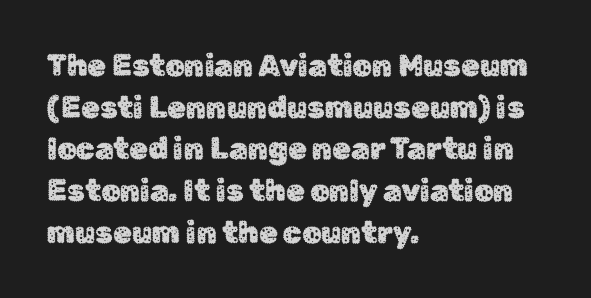
Q: Is the text italic (slanted)? A: No, it is upright.
Q: Is the typeface a serif or a sans-serif typeface? A: Sans-serif.
Q: Is the text underlined? A: No.
Q: How is the paragraph aligned? A: Left-aligned.
Q: Is the spacing between letters normal or unusually wide? A: Normal.
Q: Is the spacing between lines tight, normal or loose? A: Normal.
Q: Width (condensed, normal, or wide)? A: Normal.
Q: Stroke contrast? A: Low.
Q: x-height? A: Medium.
Q: Monospaced? A: No.
